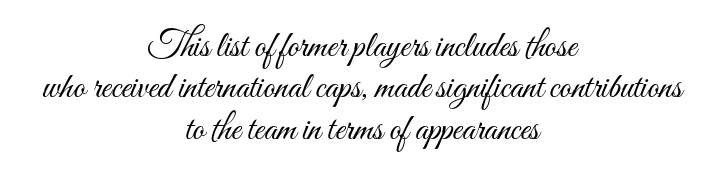
Closely set lines give the paragraph a compact silhouette. The horizontal fit of the characters is conventional and even. Glance below the letters and you will spot only blank space. Reading down the block, each line starts at a different indent, mirrored at its end. Proportional: the letters do not fall into vertical columns.
